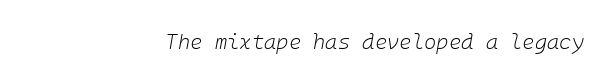
Honestly, the letter spacing is just normal — you wouldn't notice it. The specimen reads as italic at a glance. On a weight scale, this lands at 450 or below. The zone under the glyphs is completely vacant.
